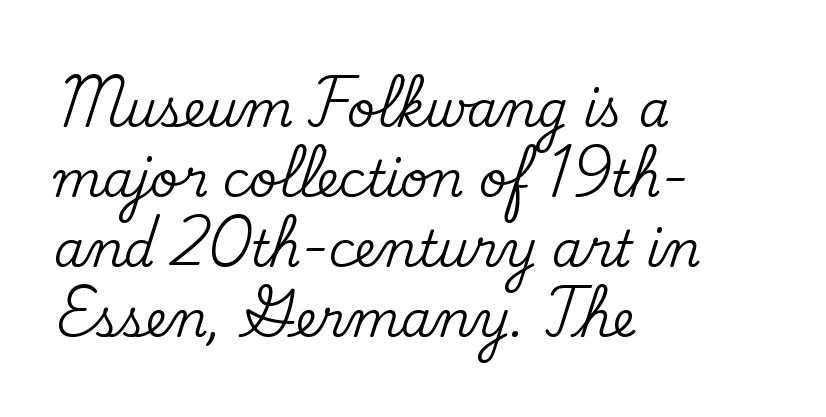
{"width": "normal", "stroke_contrast": "medium", "x_height": "small", "monospaced": "no", "underline": "no", "align": "left", "line_spacing": "normal", "line_spacing_ratio": 1.43, "letter_spacing": "normal", "letter_spacing_em": 0.0, "glyph_px": 49}
